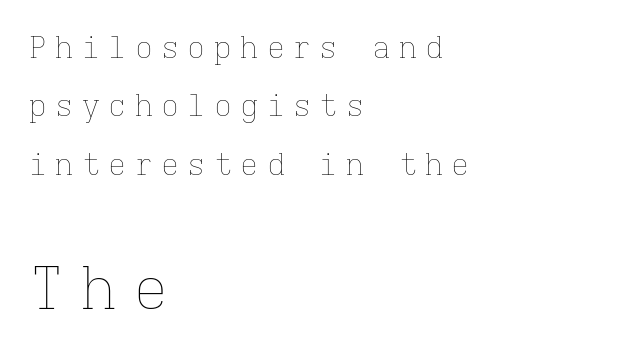
Q: Is the text bold? A: No.
Q: Is the text italic (slanted)? A: No, it is upright.
Q: Is the text underlined? A: No.
Q: How is the paragraph aligned? A: Left-aligned.
Q: Is the spacing between letters normal or unusually wide? A: Unusually wide.
Q: Is the spacing between lines tight, normal or loose? A: Loose.
Q: Which block of text is set in a larger size, the first (top) or the second (bottom)? A: The second (bottom) one.
Q: Width (condensed, normal, or wide)? A: Normal.
Q: Stroke contrast? A: Low.
Q: x-height? A: Medium.
Q: Monospaced? A: Yes.
